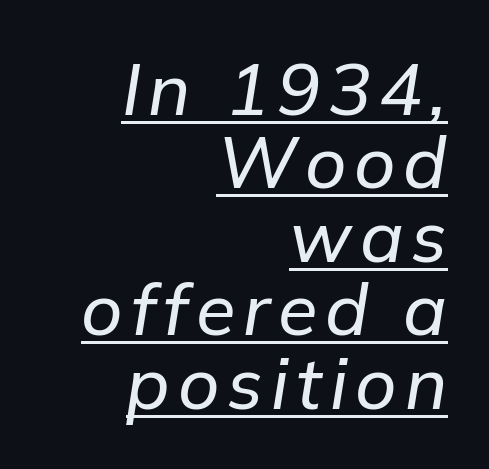
The image shows 72 px text type, italic (leaning right); set right-aligned, tight line spacing (1.02x), underlined; low stroke contrast and a medium x-height.
